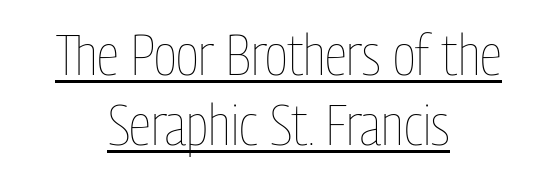
A baseline rule has been typeset under these characters. The letters advance in unequal steps, a hallmark of proportional type. The strokes carry an ordinary text weight at most. A student would call this center alignment; a typographer would say set centered. Characters remain perfectly vertical along every line.
